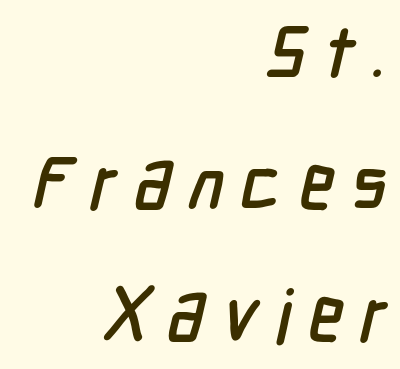
The lines are quadded right. The horizontal fit of the characters is loose and conspicuously gappy. Look at the bottom of the vertical strokes: they stop flat, with no serifs. Spacing verdict: proportional, widths tailored to each character. Beneath every word, the page is bare.
